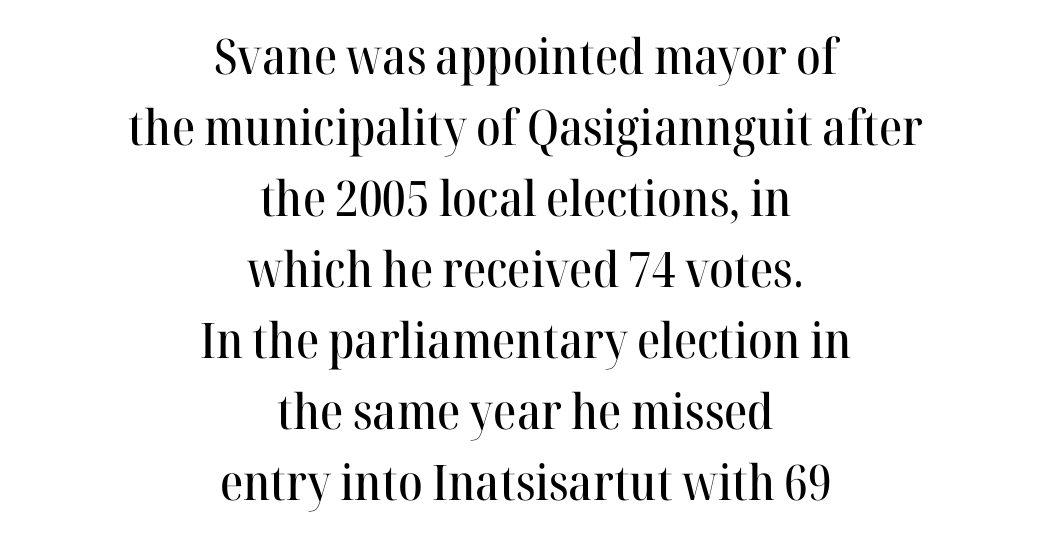
Here the designer chose a conventional face with non-uniform glyph widths. Style check: upright. The typesetter chose a symmetrical, centered arrangement here. The space beneath each line is pristine and unruled. The space between consecutive lines is moderate. The typeface chosen for these lines features serifs.
